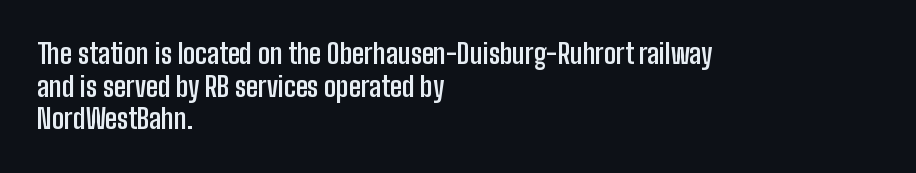
The glyphs are unaccompanied by any horizontal stroke below them. The passage shown is emphatically bold. The lettering holds an erect, upright posture throughout. Here the glyphs are tracked normally, forming tight word shapes.
